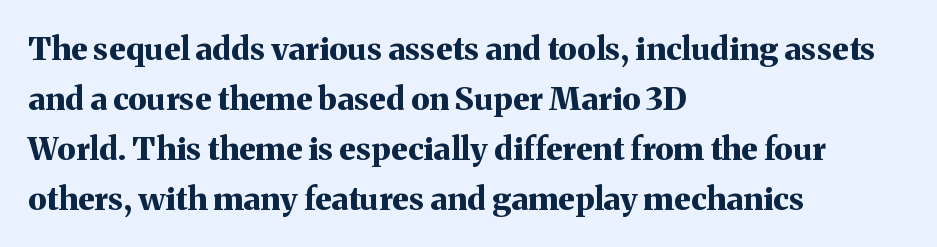
The baseline area is clear. You could not count columns in this text — the font is proportionally spaced. What weight is shown? A full bold with thick strokes. This rendering employs a face with finishing strokes, i.e., a serif.
